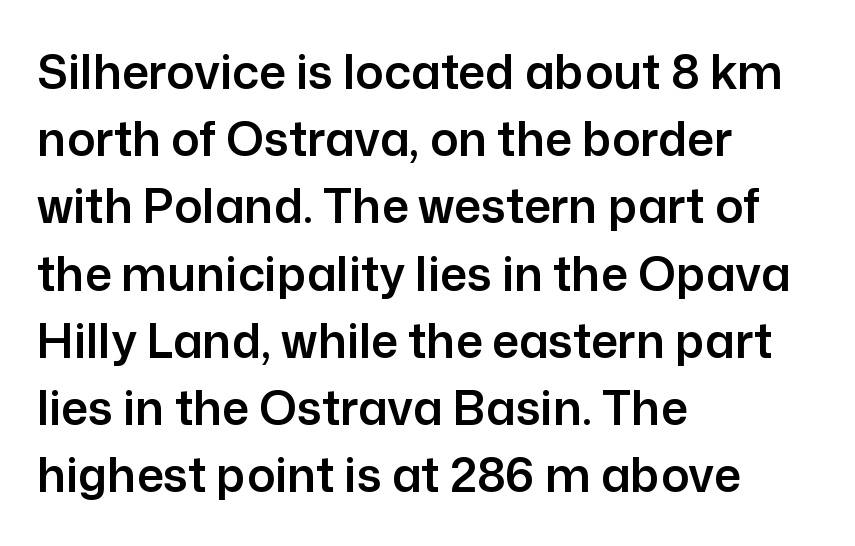
The image shows 47 px sans-serif type, upright; set left-aligned, normal line spacing (1.43x), normal letter spacing, not underlined; low stroke contrast and a medium x-height.
